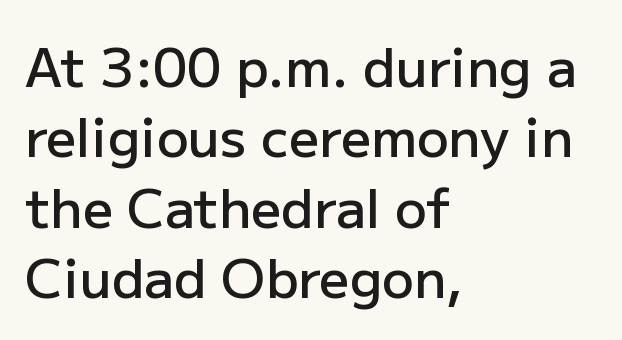
Q: Is the text bold? A: Semi-bold.
Q: Is the text italic (slanted)? A: No, it is upright.
Q: Is the typeface a serif or a sans-serif typeface? A: Sans-serif.
Q: Is the text underlined? A: No.
Q: How is the paragraph aligned? A: Left-aligned.
Q: Is the spacing between letters normal or unusually wide? A: Normal.
Q: Is the spacing between lines tight, normal or loose? A: Normal.
Q: Width (condensed, normal, or wide)? A: Normal.
Q: Stroke contrast? A: Low.
Q: x-height? A: Medium.
Q: Monospaced? A: No.
